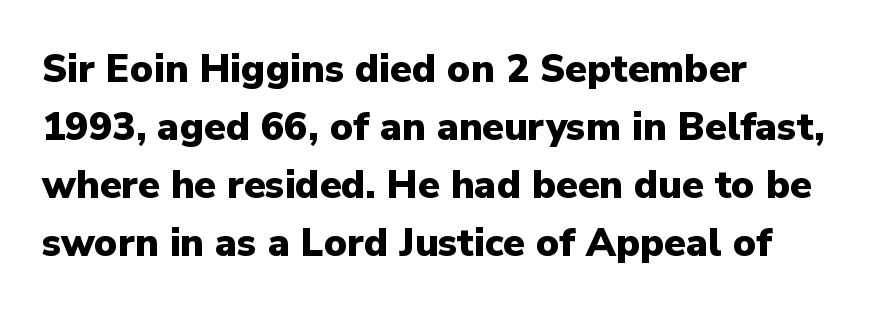
{"serif": "no", "italic": "no", "bold": "yes", "weight": "heavy", "width": "normal", "stroke_contrast": "low", "x_height": "medium", "monospaced": "no", "underline": "no", "align": "left", "line_spacing": "normal", "line_spacing_ratio": 1.49, "letter_spacing": "normal", "letter_spacing_em": 0.0, "glyph_px": 39}
